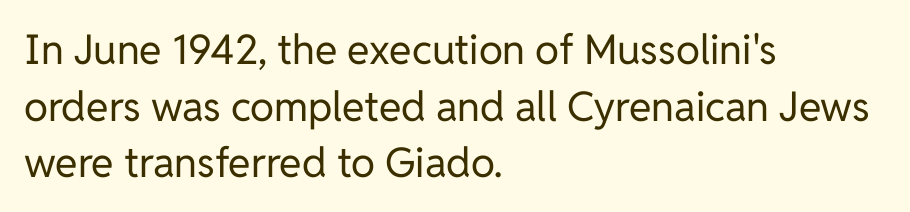
{"serif": "no", "italic": "no", "bold": "no", "weight": "regular", "width": "normal", "stroke_contrast": "low", "x_height": "medium", "monospaced": "no", "underline": "no", "align": "left", "line_spacing": "normal", "line_spacing_ratio": 1.38, "letter_spacing": "normal", "letter_spacing_em": 0.0, "glyph_px": 41}
